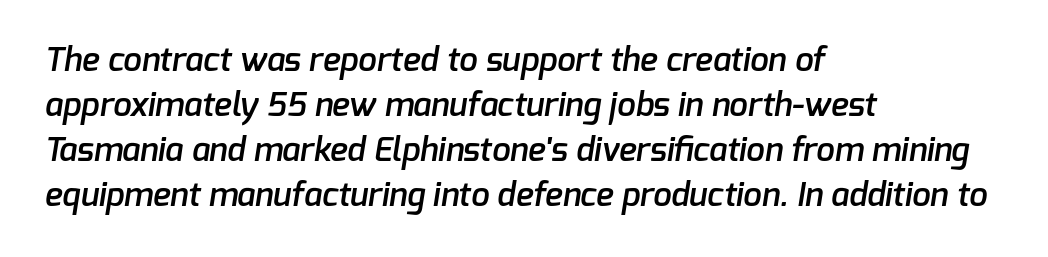
{"serif": "no", "bold": "semi", "weight": "semibold", "width": "normal", "stroke_contrast": "low", "x_height": "medium", "monospaced": "no", "underline": "no", "align": "left", "line_spacing": "normal", "line_spacing_ratio": 1.36, "letter_spacing": "normal", "letter_spacing_em": 0.0, "glyph_px": 33}
